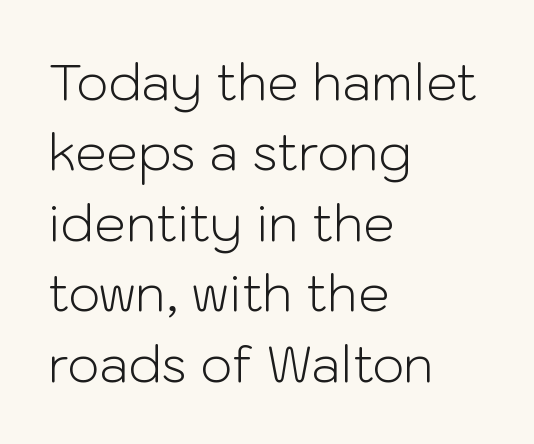
If you measured baseline to baseline, you'd find a middling distance. This sample uses plain, unmodified letter spacing. Is the block centered? No — it sits flush against the left margin. The font family rendered here belongs to the sans-serif group.
